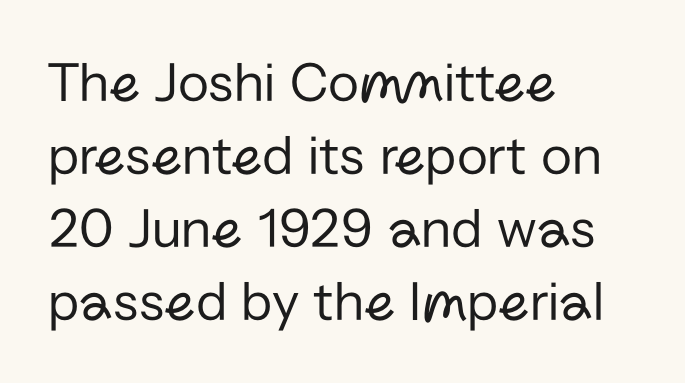
{"serif": "no", "italic": "no", "bold": "no", "weight": "regular", "width": "normal", "stroke_contrast": "low", "x_height": "medium", "monospaced": "no", "underline": "no", "align": "left", "line_spacing": "normal", "line_spacing_ratio": 1.28, "letter_spacing": "normal", "letter_spacing_em": 0.0, "glyph_px": 57}
